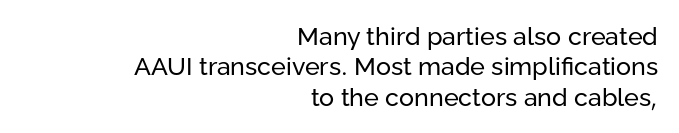
Q: Is the text bold? A: No.
Q: Is the text italic (slanted)? A: No, it is upright.
Q: Is the text underlined? A: No.
Q: How is the paragraph aligned? A: Right-aligned.
Q: Is the spacing between letters normal or unusually wide? A: Normal.
